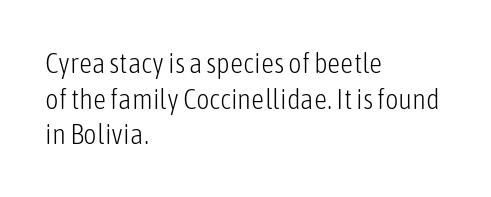
The image shows 29 px light, condensed sans-serif type, upright; set left-aligned, line spacing 1.23x, normal letter spacing, not underlined; low stroke contrast and a medium x-height.
